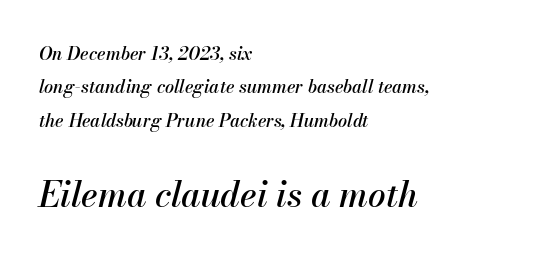
{"italic": "yes", "lean": "right", "slant_degrees": 13, "width": "normal", "stroke_contrast": "medium", "x_height": "small", "monospaced": "no", "underline": "no", "align": "left", "line_spacing_ratio": 1.86, "letter_spacing": "normal", "letter_spacing_em": 0.0, "larger_block": "second", "size_ratio": 1.94, "glyph_px": 35}
